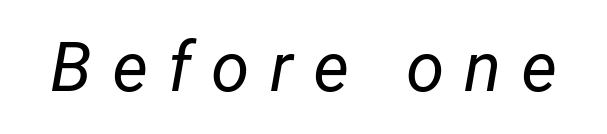
The image shows 69 px regular-weight type, italic (leaning right); set unusually wide letter spacing (+0.29 em), not underlined; low stroke contrast and a medium x-height.
